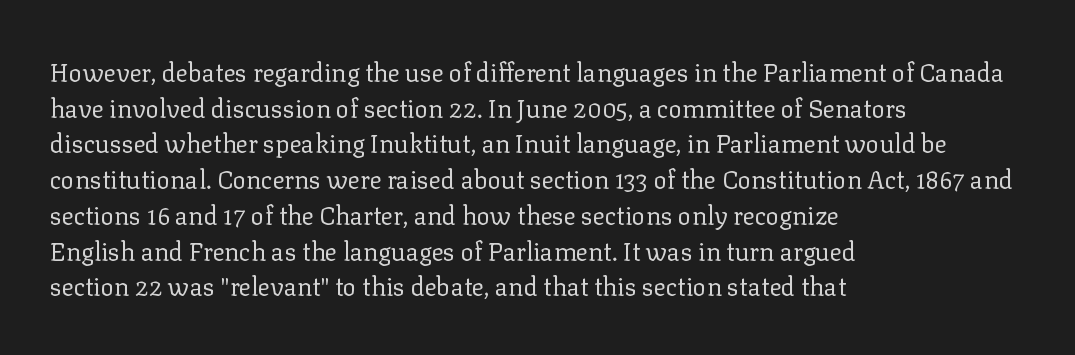
Q: Is the text bold? A: No.
Q: Is the text italic (slanted)? A: No, it is upright.
Q: Is the text underlined? A: No.
Q: How is the paragraph aligned? A: Left-aligned.
Q: Is the spacing between letters normal or unusually wide? A: Normal.
Q: Is the spacing between lines tight, normal or loose? A: Normal.
